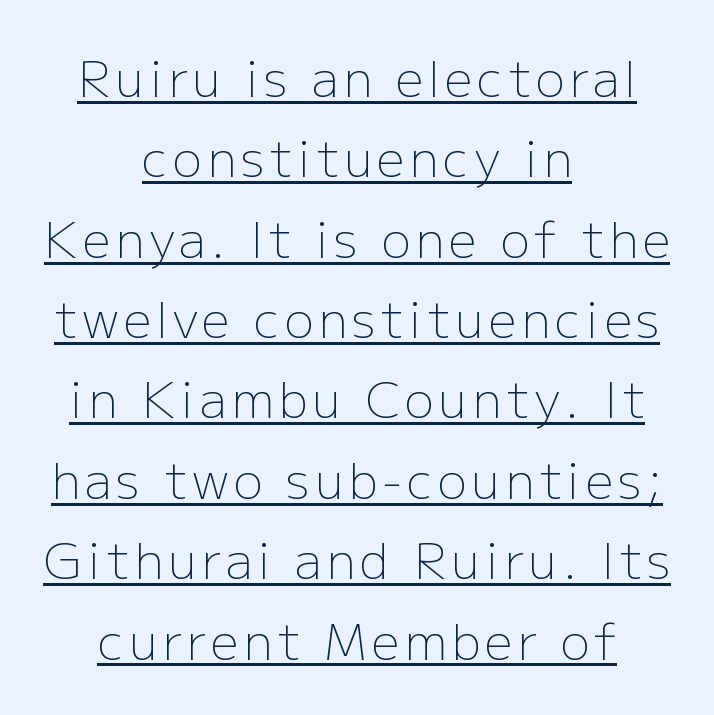
{"serif": "no", "italic": "no", "bold": "no", "weight": "light", "width": "normal", "stroke_contrast": "low", "x_height": "medium", "monospaced": "no", "underline": "yes", "align": "center", "line_spacing": "normal", "line_spacing_ratio": 1.64, "glyph_px": 49}
